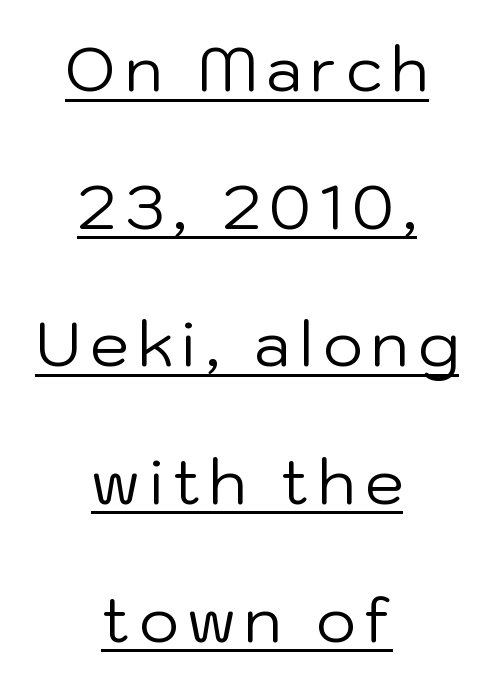
Q: Is the text bold? A: No.
Q: Is the text italic (slanted)? A: No, it is upright.
Q: Is the typeface a serif or a sans-serif typeface? A: Sans-serif.
Q: Is the text underlined? A: Yes.
Q: How is the paragraph aligned? A: Centered.
Q: Is the spacing between lines tight, normal or loose? A: Loose.
Q: Width (condensed, normal, or wide)? A: Normal.
Q: Stroke contrast? A: Low.
Q: x-height? A: Medium.
Q: Monospaced? A: No.
